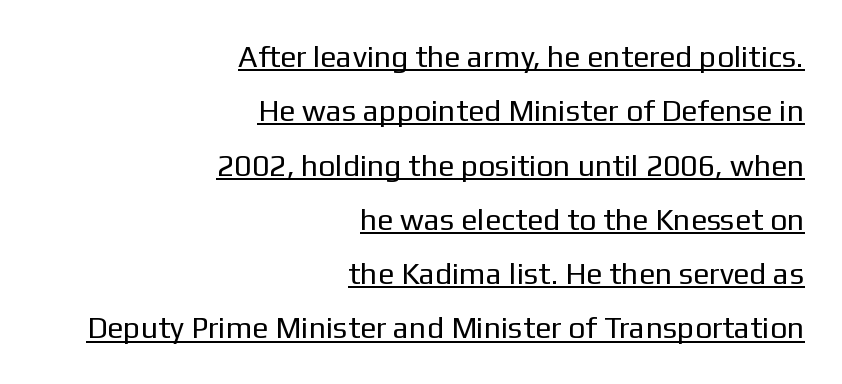
The image shows 30 px regular-weight sans-serif type, upright; set right-aligned, line spacing 1.81x, normal letter spacing, underlined; low stroke contrast and a medium x-height.
